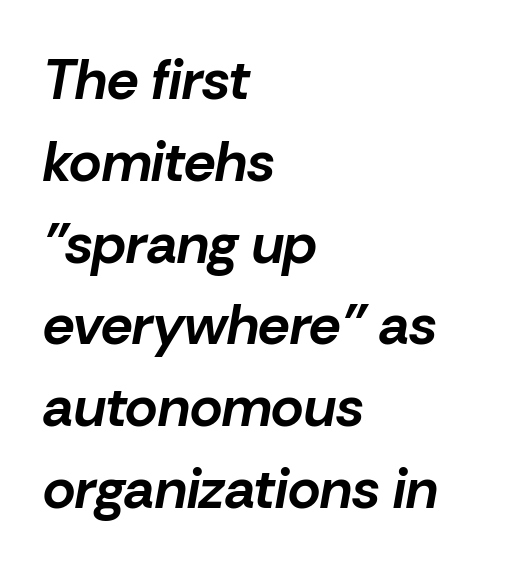
Vertical spacing — default. Compared with an ordinary text face, these strokes are far heavier — a full bold. These lines are rendered in a variable-pitch font. Compared with typical body copy, the letter spacing here is the same. The passage shown leans; its letterforms are oblique.
